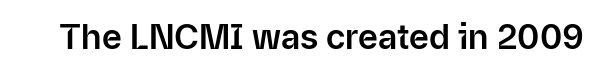
Look at the bottom of the vertical strokes: they stop flat, with no serifs. Just letters on the line, the space beneath them empty. A typesetter would call this proportional, since set widths differ per character. The lettering holds an erect, upright posture throughout. The horizontal fit of the characters is conventional and even.
